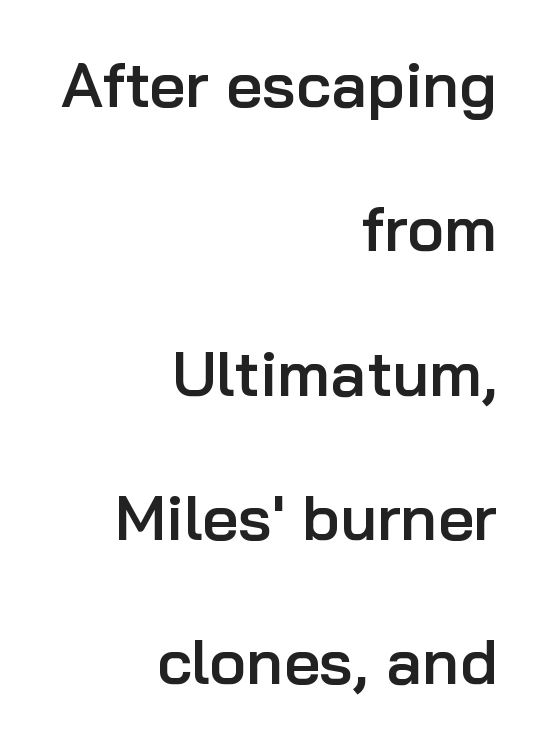
Examine the stroke ends and you'll find no serifs. Looks like regular typesetting: each glyph gets only the width it needs. You can tell it's not italic because the verticals are truly vertical. Alignment: flush right. The characters look somewhat weighty, a semibold short of true bold. Tracking here is standard; glyphs follow each other at the usual distance.
